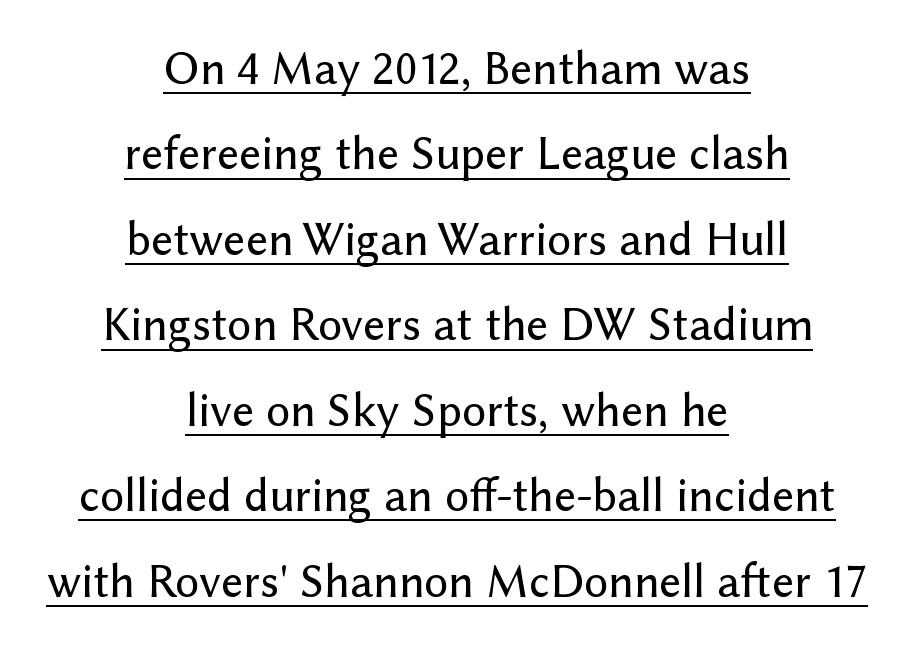
The image shows 48 px sans-serif type, upright; set centered, line spacing 1.78x, normal letter spacing, underlined; low stroke contrast and a medium x-height.
